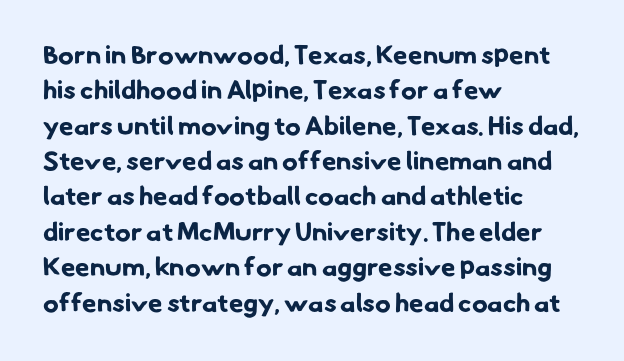
{"bold": "yes", "underline": "no", "align": "left", "line_spacing": "normal", "line_spacing_ratio": 1.36, "letter_spacing": "normal", "letter_spacing_em": 0.0, "glyph_px": 26}
